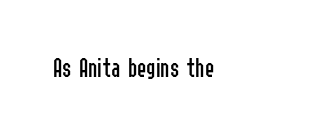
These lines are composed in type without serifs. Type without underlining. The letters advance in unequal steps, a hallmark of proportional type. Words appear dense and cohesive because spacing is normal.
